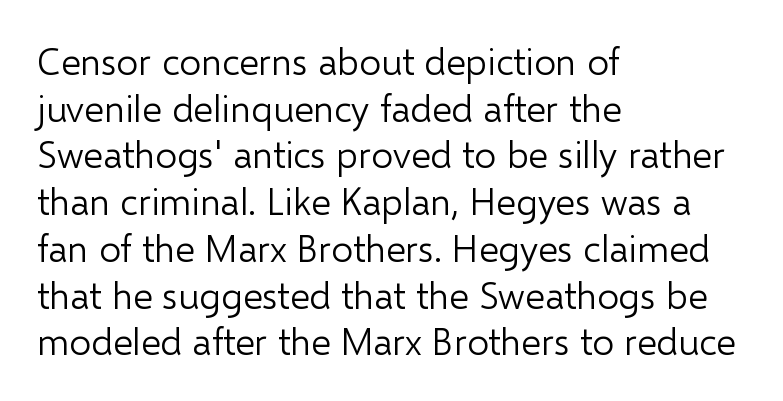
Q: Is the text bold? A: No.
Q: Is the text italic (slanted)? A: No, it is upright.
Q: Is the typeface a serif or a sans-serif typeface? A: Sans-serif.
Q: Is the text underlined? A: No.
Q: How is the paragraph aligned? A: Left-aligned.
Q: Is the spacing between letters normal or unusually wide? A: Normal.
Q: Width (condensed, normal, or wide)? A: Normal.
Q: Stroke contrast? A: Low.
Q: x-height? A: Medium.
Q: Monospaced? A: No.
